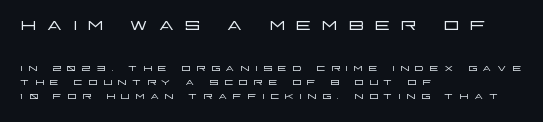
Q: Is the text bold? A: No.
Q: Is the text italic (slanted)? A: No, it is upright.
Q: Is the text underlined? A: No.
Q: How is the paragraph aligned? A: Left-aligned.
Q: Is the spacing between letters normal or unusually wide? A: Unusually wide.
Q: Is the spacing between lines tight, normal or loose? A: Tight.
Q: Which block of text is set in a larger size, the first (top) or the second (bottom)? A: The first (top) one.
